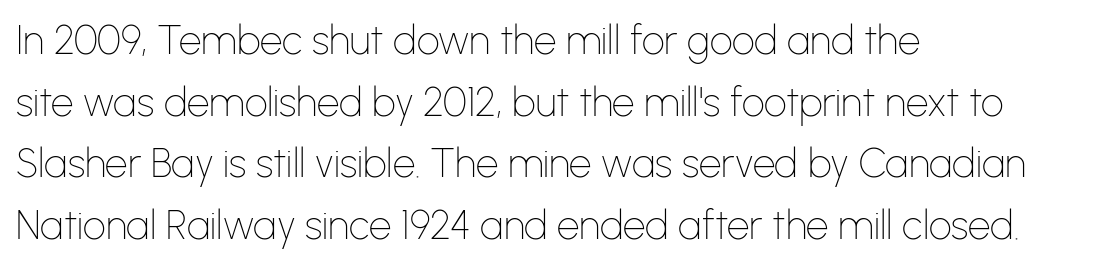
The image shows 40 px thin sans-serif type, upright; set left-aligned, normal line spacing (1.54x), normal letter spacing, not underlined; low stroke contrast and a medium x-height.
